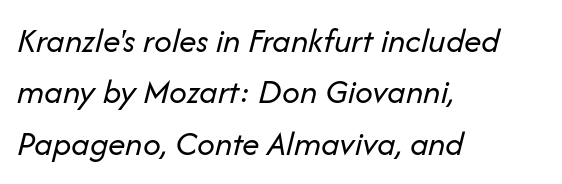
Q: Is the text bold? A: No.
Q: Is the text italic (slanted)? A: Yes, it leans right by about 14 degrees.
Q: Is the text underlined? A: No.
Q: How is the paragraph aligned? A: Left-aligned.
Q: Is the spacing between letters normal or unusually wide? A: Normal.
Q: Is the spacing between lines tight, normal or loose? A: Normal.
Q: Width (condensed, normal, or wide)? A: Normal.
Q: Stroke contrast? A: Low.
Q: x-height? A: Medium.
Q: Monospaced? A: No.
